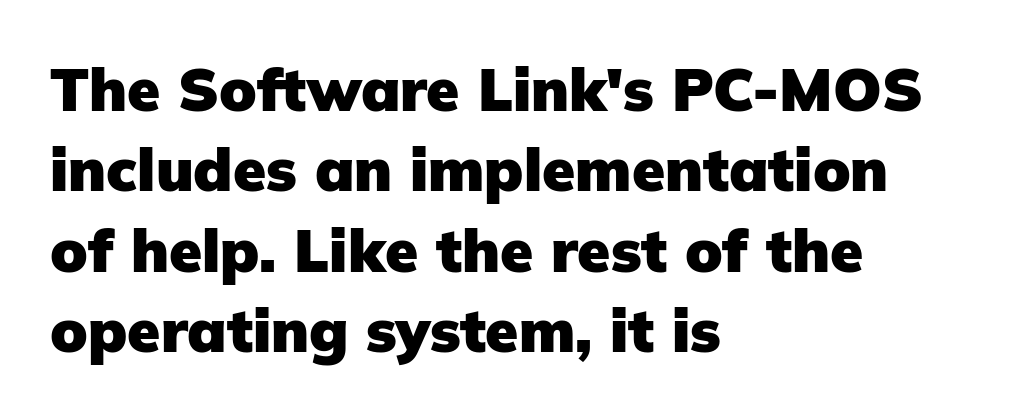
Q: Is the text bold? A: Yes.
Q: Is the text italic (slanted)? A: No, it is upright.
Q: Is the typeface a serif or a sans-serif typeface? A: Sans-serif.
Q: Is the text underlined? A: No.
Q: How is the paragraph aligned? A: Left-aligned.
Q: Is the spacing between letters normal or unusually wide? A: Normal.
Q: Is the spacing between lines tight, normal or loose? A: Normal.
Q: Width (condensed, normal, or wide)? A: Normal.
Q: Stroke contrast? A: Low.
Q: x-height? A: Medium.
Q: Monospaced? A: No.
